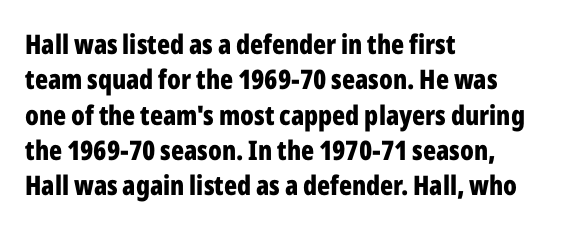
A clean baseline with only descenders dipping below it. These lines stack with their left ends in a neat column. Regular leading. Pretty heavy lettering here — definitely bold. Does extra space separate the letters? No, they use regular spacing.
